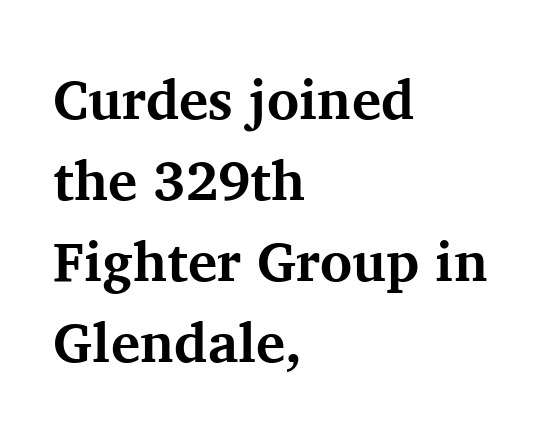
{"serif": "yes", "italic": "no", "bold": "yes", "weight": "bold", "width": "normal", "stroke_contrast": "medium", "x_height": "medium", "monospaced": "no", "underline": "no", "align": "left", "line_spacing": "normal", "line_spacing_ratio": 1.47, "letter_spacing": "normal", "letter_spacing_em": 0.0, "glyph_px": 55}
